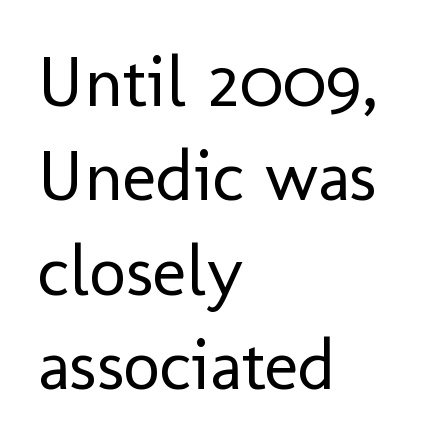
The image shows 72 px regular-weight sans-serif type, upright; set left-aligned, normal line spacing (1.31x), normal letter spacing, not underlined; low stroke contrast and a medium x-height.
